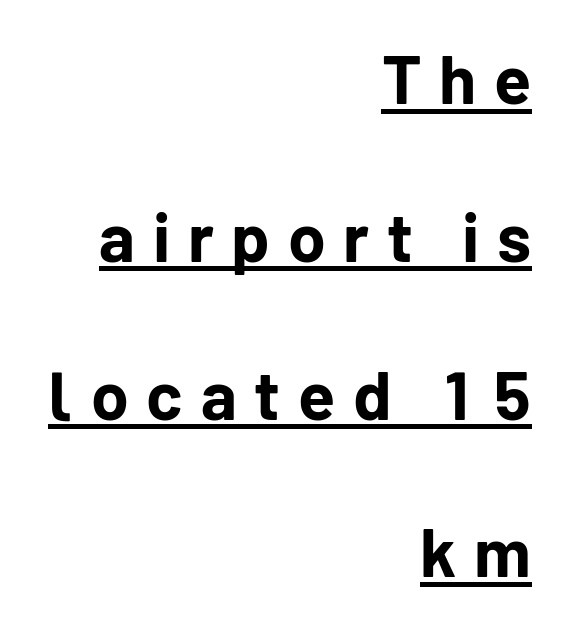
A roman cut, with each character standing at attention. Look at the tracking — it's clearly loosened, letters drifting apart. Compared with undecorated copy, this sample adds a rule below the words. The font family rendered here belongs to the sans-serif group. Strokes here are thick enough to call this a true bold. Looks like regular typesetting: each glyph gets only the width it needs.
